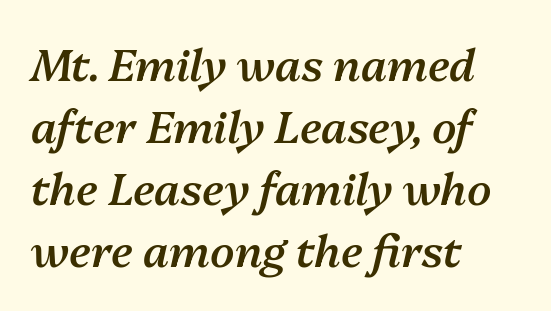
Q: Is the text bold? A: Semi-bold.
Q: Is the text italic (slanted)? A: Yes, it leans right by about 13 degrees.
Q: Is the text underlined? A: No.
Q: How is the paragraph aligned? A: Left-aligned.
Q: Is the spacing between letters normal or unusually wide? A: Normal.
Q: Is the spacing between lines tight, normal or loose? A: Normal.
Q: Width (condensed, normal, or wide)? A: Normal.
Q: Stroke contrast? A: Medium.
Q: x-height? A: Medium.
Q: Monospaced? A: No.
